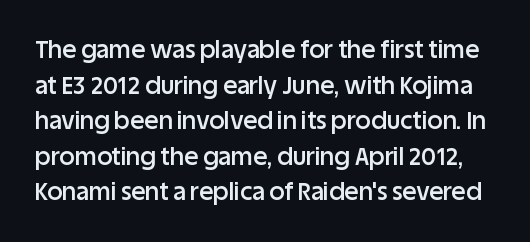
The image shows 24 px text type, upright; set normal line spacing (1.48x), normal letter spacing, not underlined.
